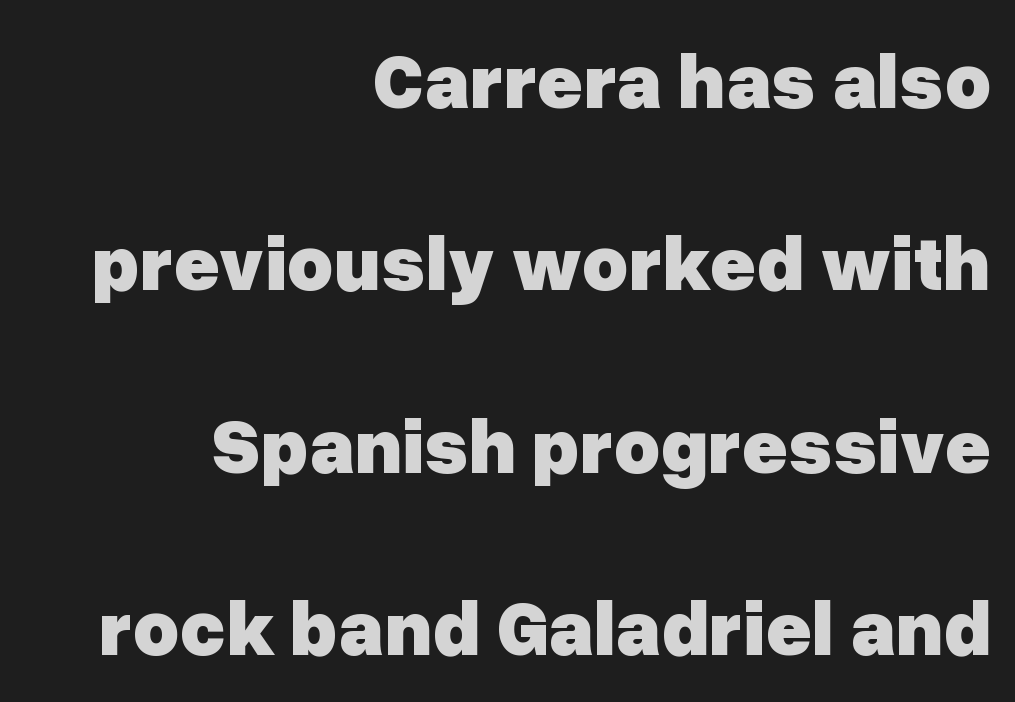
{"serif": "no", "italic": "no", "bold": "yes", "weight": "heavy", "width": "normal", "stroke_contrast": "low", "x_height": "medium", "monospaced": "no", "underline": "no", "align": "right", "line_spacing": "loose", "line_spacing_ratio": 2.31, "letter_spacing": "normal", "letter_spacing_em": 0.0, "glyph_px": 79}
